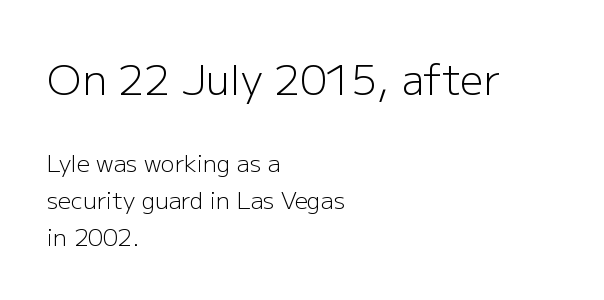
{"serif": "no", "italic": "no", "bold": "no", "weight": "light", "width": "normal", "stroke_contrast": "low", "x_height": "medium", "monospaced": "no", "underline": "no", "align": "left", "line_spacing": "normal", "line_spacing_ratio": 1.6, "letter_spacing": "normal", "letter_spacing_em": 0.0, "larger_block": "first", "size_ratio": 1.78, "glyph_px": 41}
